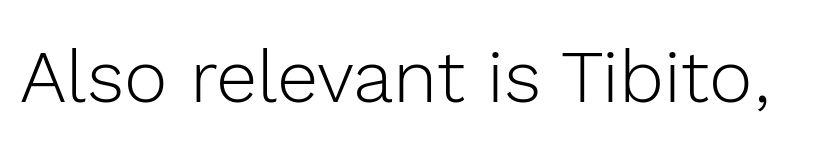
Q: Is the text bold? A: No.
Q: Is the text italic (slanted)? A: No, it is upright.
Q: Is the typeface a serif or a sans-serif typeface? A: Sans-serif.
Q: Is the text underlined? A: No.
Q: Is the spacing between letters normal or unusually wide? A: Normal.
Q: Width (condensed, normal, or wide)? A: Normal.
Q: x-height? A: Medium.
Q: Monospaced? A: No.
